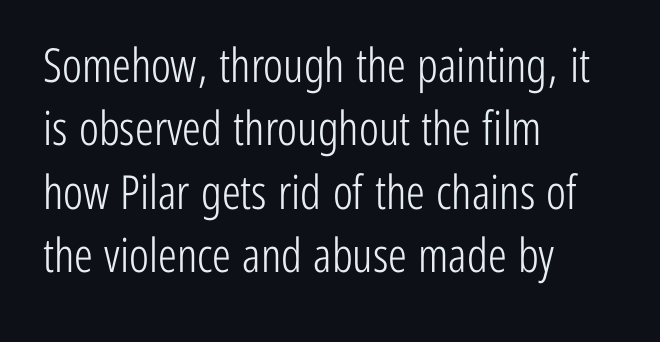
Q: Is the text bold? A: No.
Q: Is the text italic (slanted)? A: No, it is upright.
Q: Is the typeface a serif or a sans-serif typeface? A: Sans-serif.
Q: Is the text underlined? A: No.
Q: How is the paragraph aligned? A: Left-aligned.
Q: Is the spacing between letters normal or unusually wide? A: Normal.
Q: Is the spacing between lines tight, normal or loose? A: Normal.
Q: Width (condensed, normal, or wide)? A: Condensed.
Q: Stroke contrast? A: Low.
Q: x-height? A: Medium.
Q: Monospaced? A: No.
